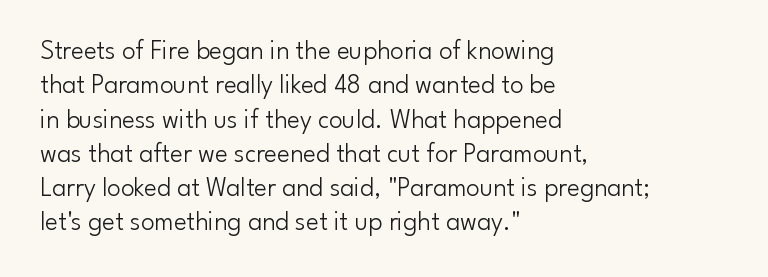
Q: Is the text bold? A: No.
Q: Is the text italic (slanted)? A: No, it is upright.
Q: Is the text underlined? A: No.
Q: How is the paragraph aligned? A: Left-aligned.
Q: Is the spacing between letters normal or unusually wide? A: Normal.
Q: Is the spacing between lines tight, normal or loose? A: Normal.
